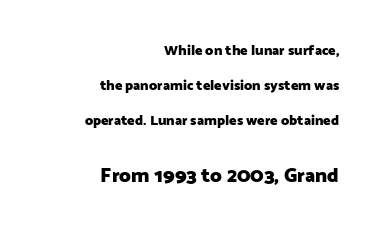
{"italic": "no", "bold": "yes", "underline": "no", "align": "right", "line_spacing": "loose", "line_spacing_ratio": 2.49, "letter_spacing": "normal", "letter_spacing_em": 0.0, "larger_block": "second", "size_ratio": 1.43, "glyph_px": 20}
